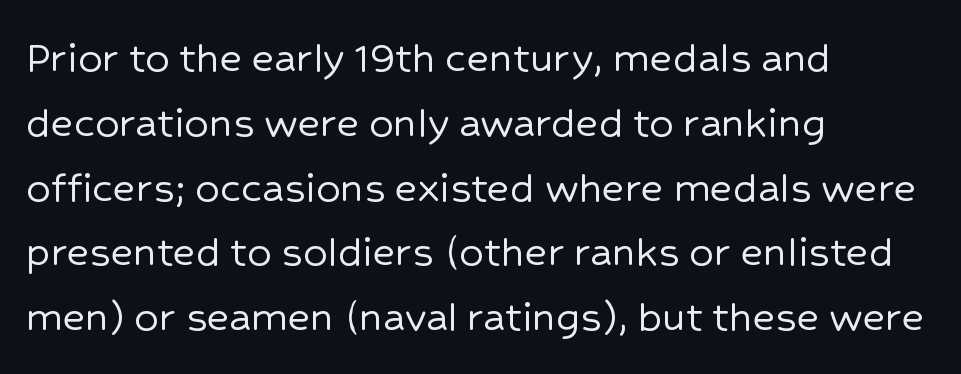
Q: Is the text italic (slanted)? A: No, it is upright.
Q: Is the typeface a serif or a sans-serif typeface? A: Sans-serif.
Q: Is the text underlined? A: No.
Q: How is the paragraph aligned? A: Left-aligned.
Q: Is the spacing between letters normal or unusually wide? A: Normal.
Q: Is the spacing between lines tight, normal or loose? A: Normal.
Q: Width (condensed, normal, or wide)? A: Normal.
Q: Stroke contrast? A: Low.
Q: x-height? A: Medium.
Q: Monospaced? A: No.
